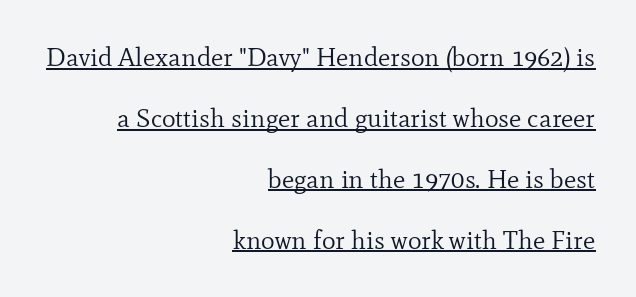
The image shows 26 px text type, upright; set right-aligned, loose line spacing (2.34x), normal letter spacing, underlined.
